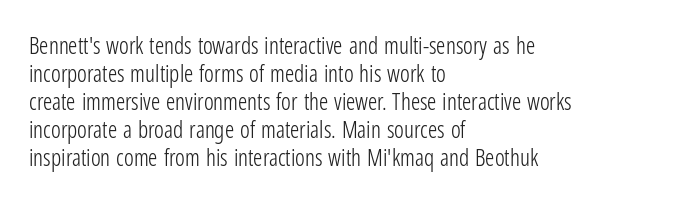
Every stem runs plumb, perpendicular to the baseline. Layout note: lines flush left. Decoration check: the copy has no underline. Short note: letters normally spaced.
